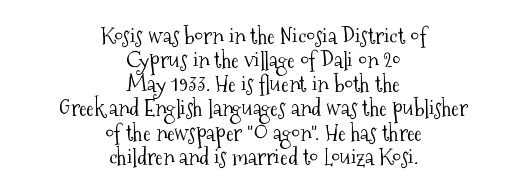
The image shows 23 px text type, upright; set centered, tight line spacing (1.05x), normal letter spacing, not underlined.
